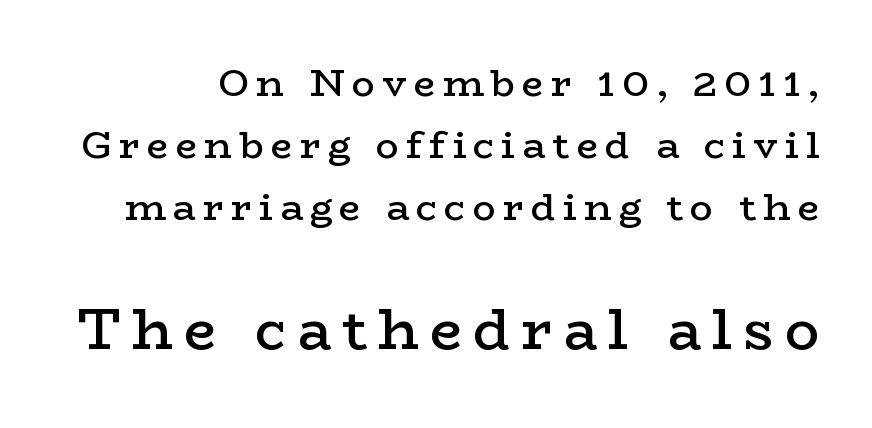
Every letter is mildly thick-stroked: semibold rather than bold. Scale increases going downward across the two blocks. Does the type have serifs? Yes, each stem ends in a small foot. Leading: standard.
